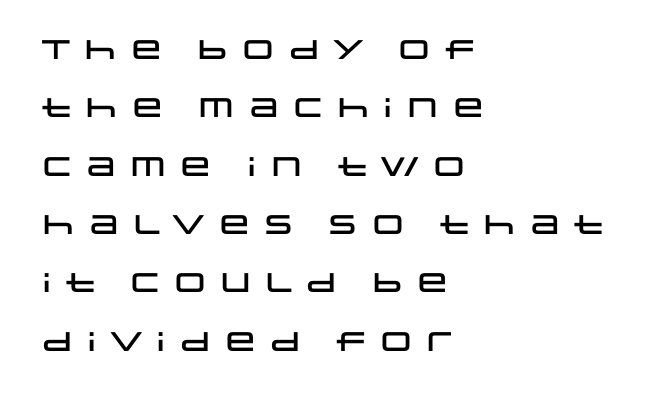
{"italic": "no", "underline": "no", "align": "left", "line_spacing": "loose", "line_spacing_ratio": 2.16, "glyph_px": 27}
